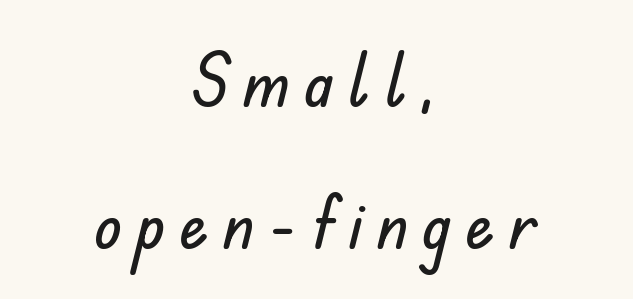
Q: Is the text italic (slanted)? A: Yes.
Q: Is the typeface a serif or a sans-serif typeface? A: Sans-serif.
Q: Is the text underlined? A: No.
Q: How is the paragraph aligned? A: Centered.
Q: Is the spacing between lines tight, normal or loose? A: Loose.
Q: Width (condensed, normal, or wide)? A: Normal.
Q: Stroke contrast? A: Low.
Q: x-height? A: Small.
Q: Monospaced? A: No.
